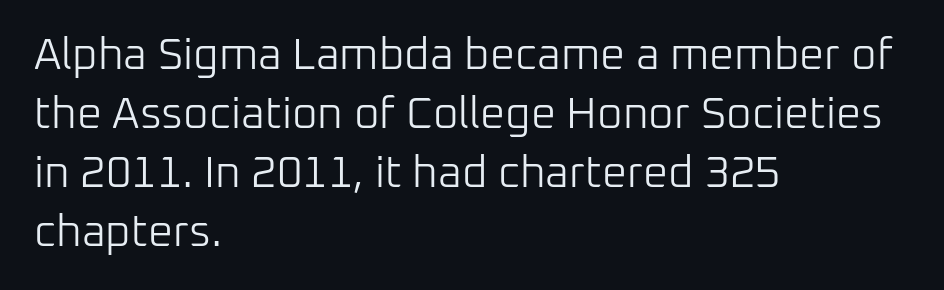
Q: Is the text bold? A: No.
Q: Is the text italic (slanted)? A: No, it is upright.
Q: Is the typeface a serif or a sans-serif typeface? A: Sans-serif.
Q: Is the text underlined? A: No.
Q: How is the paragraph aligned? A: Left-aligned.
Q: Is the spacing between letters normal or unusually wide? A: Normal.
Q: Is the spacing between lines tight, normal or loose? A: Normal.
Q: Width (condensed, normal, or wide)? A: Normal.
Q: Stroke contrast? A: Low.
Q: x-height? A: Medium.
Q: Monospaced? A: No.
